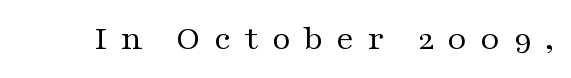
Q: Is the text bold? A: No.
Q: Is the text italic (slanted)? A: No, it is upright.
Q: Is the typeface a serif or a sans-serif typeface? A: Serif.
Q: Is the text underlined? A: No.
Q: Is the spacing between letters normal or unusually wide? A: Unusually wide.
Q: Width (condensed, normal, or wide)? A: Wide.
Q: Stroke contrast? A: Medium.
Q: x-height? A: Medium.
Q: Monospaced? A: No.
